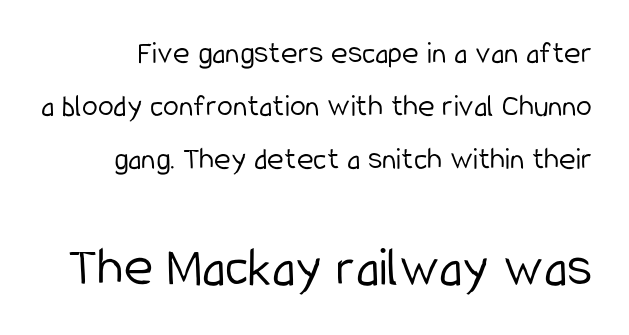
Q: Is the text bold? A: No.
Q: Is the text italic (slanted)? A: No, it is upright.
Q: Is the typeface a serif or a sans-serif typeface? A: Sans-serif.
Q: Is the text underlined? A: No.
Q: Is the spacing between letters normal or unusually wide? A: Normal.
Q: Is the spacing between lines tight, normal or loose? A: Normal.
Q: Which block of text is set in a larger size, the first (top) or the second (bottom)? A: The second (bottom) one.
Q: Width (condensed, normal, or wide)? A: Condensed.
Q: Stroke contrast? A: Low.
Q: x-height? A: Medium.
Q: Monospaced? A: No.
